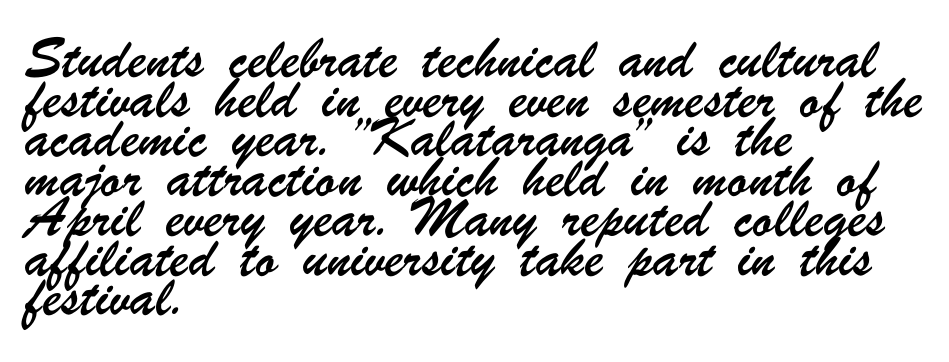
Q: Is the text underlined? A: No.
Q: How is the paragraph aligned? A: Left-aligned.
Q: Is the spacing between letters normal or unusually wide? A: Normal.
Q: Is the spacing between lines tight, normal or loose? A: Normal.
